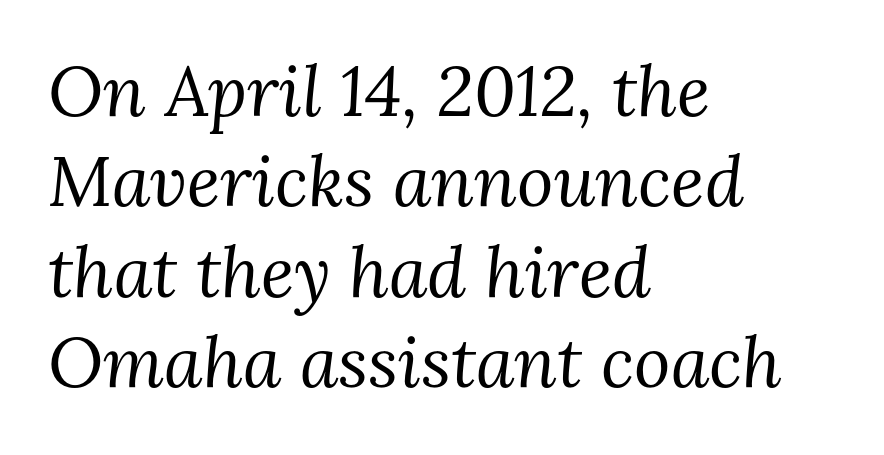
The image shows 70 px regular-weight serif type, italic (leaning right); set left-aligned, normal line spacing (1.29x), normal letter spacing, not underlined; medium stroke contrast and a medium x-height.
